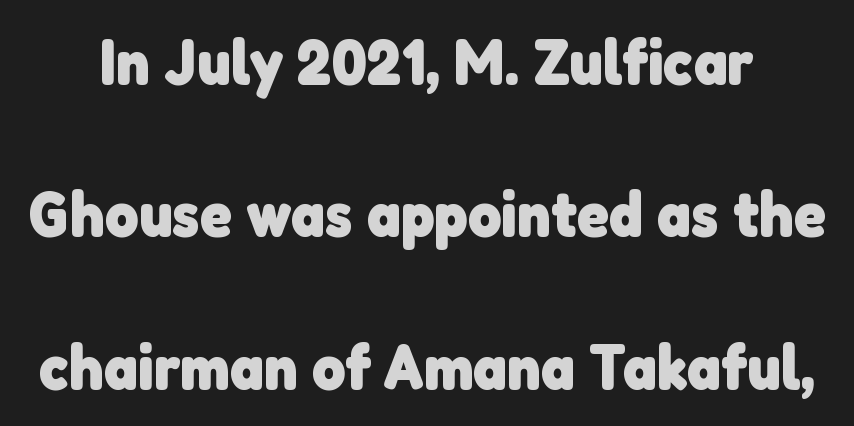
Q: Is the text bold? A: Yes.
Q: Is the typeface a serif or a sans-serif typeface? A: Sans-serif.
Q: Is the text underlined? A: No.
Q: Is the spacing between letters normal or unusually wide? A: Normal.
Q: Is the spacing between lines tight, normal or loose? A: Loose.
Q: Width (condensed, normal, or wide)? A: Normal.
Q: Stroke contrast? A: Low.
Q: x-height? A: Medium.
Q: Monospaced? A: No.
